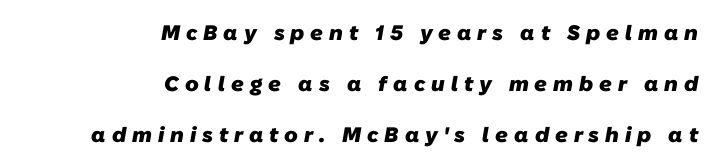
{"bold": "yes", "underline": "no", "align": "right", "line_spacing": "loose", "line_spacing_ratio": 2.42, "letter_spacing": "wide", "letter_spacing_em": 0.28, "glyph_px": 21}
